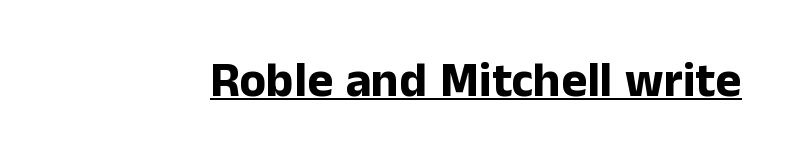
The image shows 49 px bold sans-serif type, upright; set normal letter spacing, underlined; low stroke contrast and a medium x-height.
